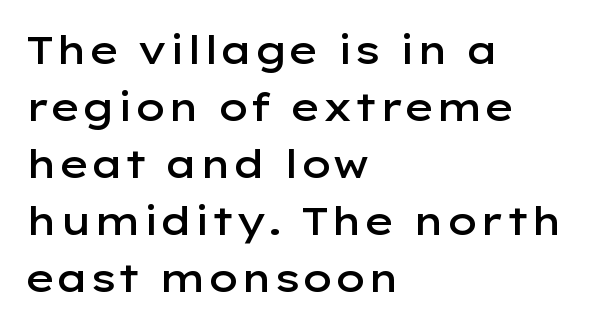
{"serif": "no", "italic": "no", "bold": "semi", "weight": "semibold", "width": "wide", "stroke_contrast": "low", "x_height": "medium", "monospaced": "no", "underline": "no", "align": "left", "line_spacing": "normal", "line_spacing_ratio": 1.46, "letter_spacing": "normal", "letter_spacing_em": 0.0, "glyph_px": 39}
